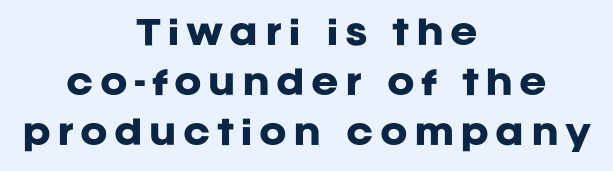
The image shows 33 px heavy sans-serif type, upright; set centered, normal line spacing (1.52x), not underlined; low stroke contrast and a large x-height.
